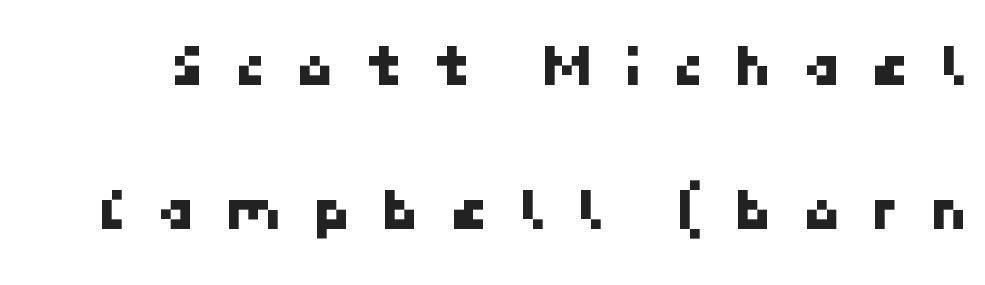
Q: Is the typeface a serif or a sans-serif typeface? A: Sans-serif.
Q: Is the text underlined? A: No.
Q: Is the spacing between letters normal or unusually wide? A: Unusually wide.
Q: Is the spacing between lines tight, normal or loose? A: Loose.
Q: Width (condensed, normal, or wide)? A: Normal.
Q: Stroke contrast? A: Low.
Q: x-height? A: Medium.
